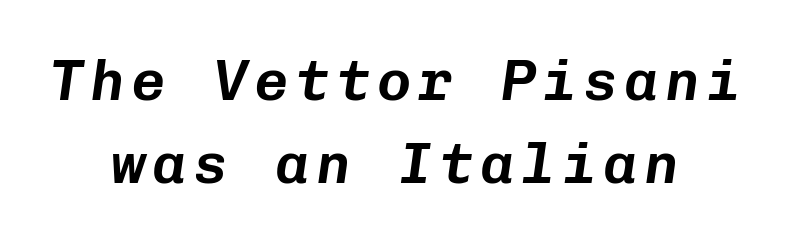
{"italic": "yes", "lean": "right", "slant_degrees": 8, "width": "normal", "stroke_contrast": "low", "x_height": "medium", "monospaced": "yes", "underline": "no", "align": "center", "line_spacing": "normal", "line_spacing_ratio": 1.45, "glyph_px": 57}
